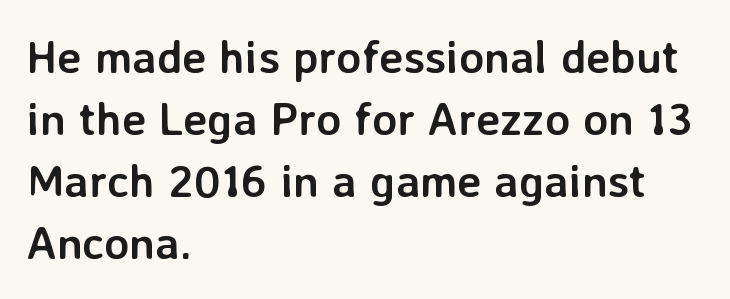
The image shows 46 px semibold sans-serif type, upright; set left-aligned, normal line spacing (1.35x), normal letter spacing, not underlined; low stroke contrast and a medium x-height.
